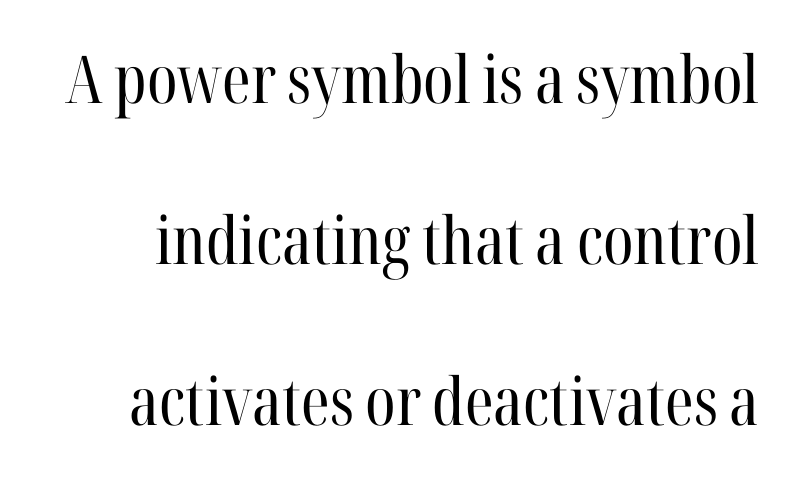
Bare-footed words on every line. Yep, those are serifs on the letters. Quick note: interline space is abundant. Looks like regular typesetting: each glyph gets only the width it needs.
